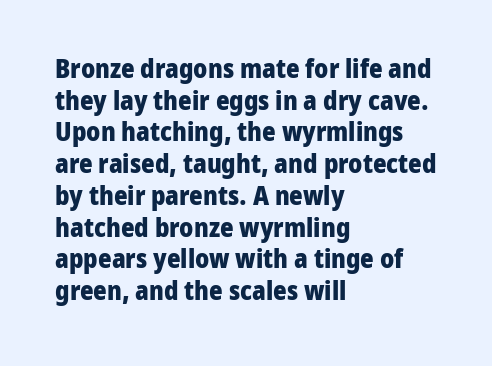
The image shows 26 px bold type, upright; set left-aligned, line spacing 1.22x, normal letter spacing, not underlined.
